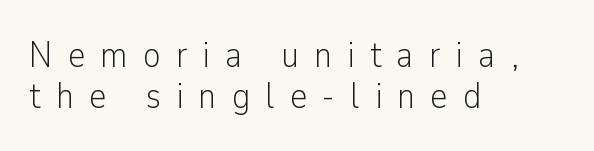
Q: Is the text bold? A: No.
Q: Is the text italic (slanted)? A: No, it is upright.
Q: Is the typeface a serif or a sans-serif typeface? A: Sans-serif.
Q: Is the text underlined? A: No.
Q: How is the paragraph aligned? A: Left-aligned.
Q: Is the spacing between letters normal or unusually wide? A: Unusually wide.
Q: Is the spacing between lines tight, normal or loose? A: Tight.
Q: Width (condensed, normal, or wide)? A: Condensed.
Q: Stroke contrast? A: Low.
Q: x-height? A: Medium.
Q: Monospaced? A: No.
